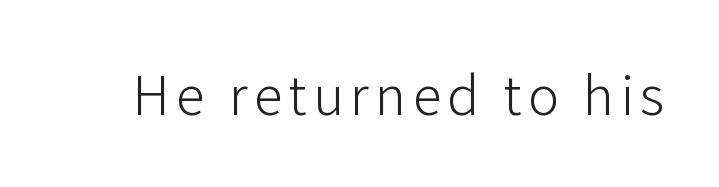
The letters carry no serifs — their stems end cleanly without finishing strokes. Letters have the restrained weight of plain body copy at most. Check the space under the baseline: it is left empty. Looks like regular typesetting: each glyph gets only the width it needs. The specimen reads as upright at a glance.
